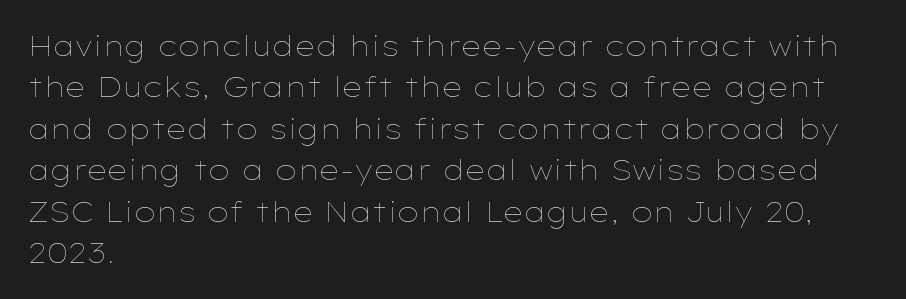
The image shows 28 px thin, wide type, upright; set left-aligned, normal line spacing (1.48x), normal letter spacing, not underlined; low stroke contrast and a medium x-height.
